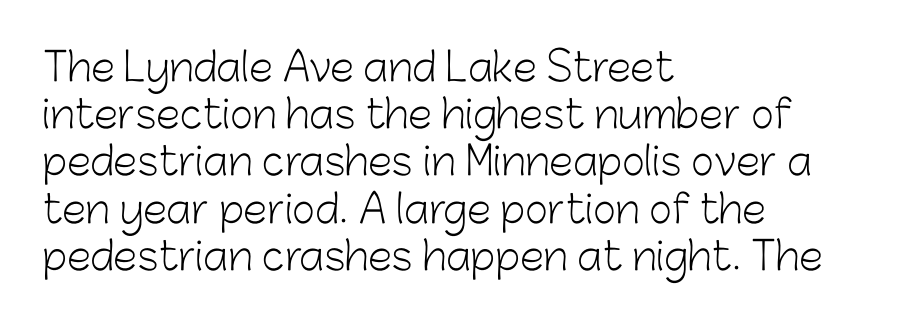
The image shows 39 px light sans-serif type, upright; set left-aligned, line spacing 1.21x, normal letter spacing, not underlined; low stroke contrast and a medium x-height.
